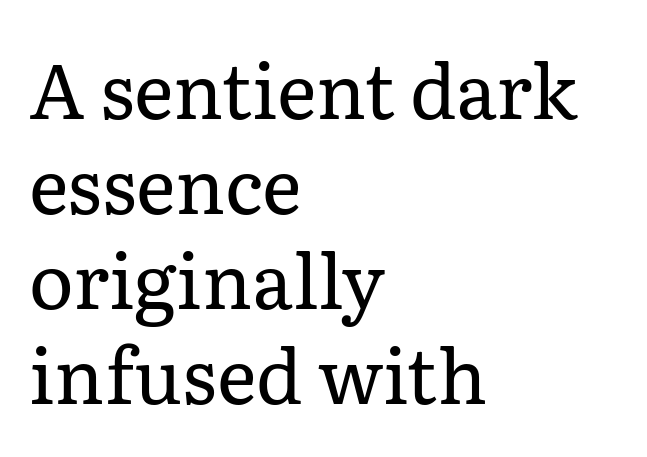
Note the varied advance widths — an 'i' is clearly narrower than an 'm'. One-word summary of the alignment: left. Between one letter and the next there's only the usual sliver of space. To sum up the face: it has serifs. No italicization has been applied; the sample stays upright.
